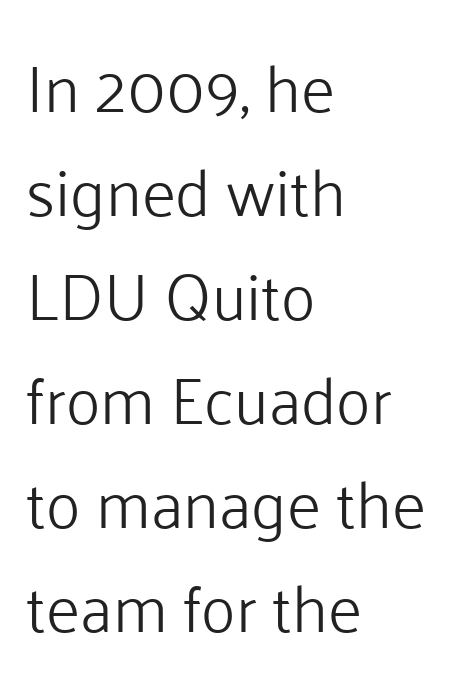
Q: Is the text bold? A: No.
Q: Is the text italic (slanted)? A: No, it is upright.
Q: Is the typeface a serif or a sans-serif typeface? A: Sans-serif.
Q: Is the text underlined? A: No.
Q: How is the paragraph aligned? A: Left-aligned.
Q: Is the spacing between letters normal or unusually wide? A: Normal.
Q: Is the spacing between lines tight, normal or loose? A: Normal.
Q: Width (condensed, normal, or wide)? A: Normal.
Q: Stroke contrast? A: Low.
Q: x-height? A: Medium.
Q: Monospaced? A: No.
